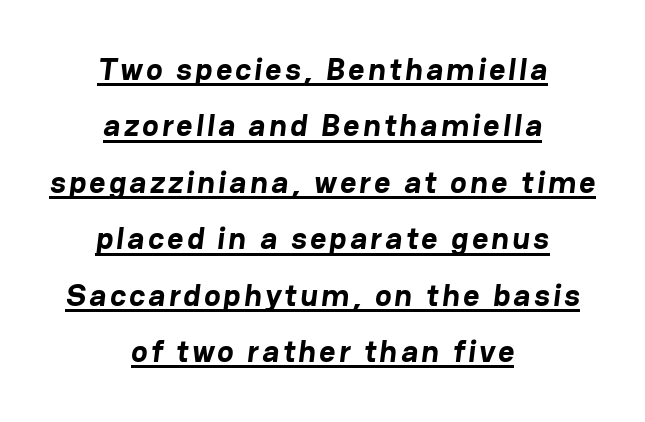
Emphasis is given by a line drawn under the lettering. A typesetter would call this proportional, since set widths differ per character. The rendering positions every line midway between the sides. The passage shown is typeset with a sans-serif family. Each glyph is drawn with heavy, bold strokes.
